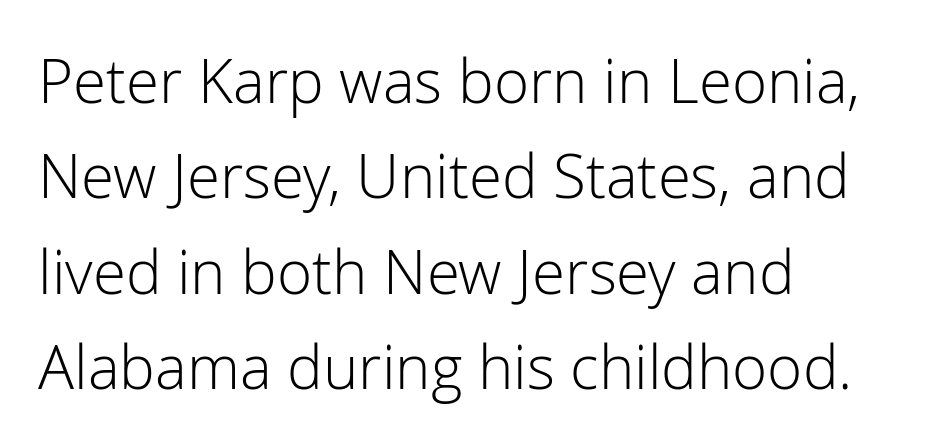
Q: Is the text bold? A: No.
Q: Is the text italic (slanted)? A: No, it is upright.
Q: Is the typeface a serif or a sans-serif typeface? A: Sans-serif.
Q: Is the text underlined? A: No.
Q: How is the paragraph aligned? A: Left-aligned.
Q: Is the spacing between letters normal or unusually wide? A: Normal.
Q: Is the spacing between lines tight, normal or loose? A: Normal.
Q: Width (condensed, normal, or wide)? A: Normal.
Q: Stroke contrast? A: Low.
Q: x-height? A: Medium.
Q: Monospaced? A: No.
